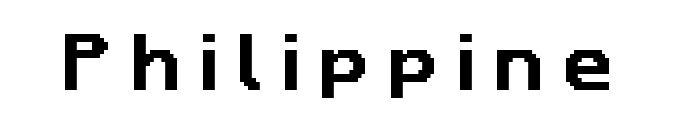
Beneath every word, the page is bare. Compared with typical body copy, the letter spacing here is much looser. The face used here is a sans, in the tradition of grotesques and geometrics. Think of a printed novel: that variable character pitch is what you see here.
